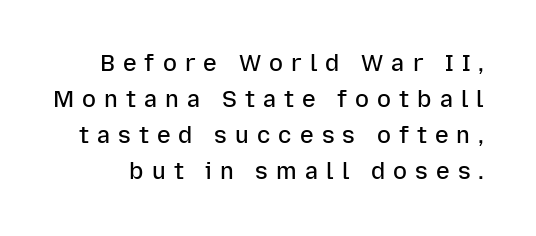
Q: Is the text bold? A: Semi-bold.
Q: Is the text italic (slanted)? A: No, it is upright.
Q: Is the text underlined? A: No.
Q: Is the spacing between letters normal or unusually wide? A: Unusually wide.
Q: Is the spacing between lines tight, normal or loose? A: Normal.
